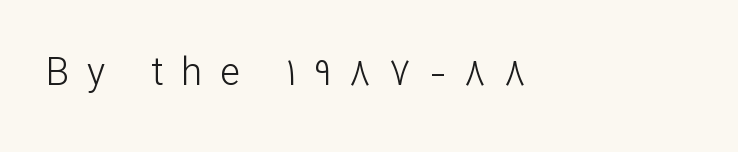
Q: Is the text bold? A: No.
Q: Is the text italic (slanted)? A: No, it is upright.
Q: Is the typeface a serif or a sans-serif typeface? A: Sans-serif.
Q: Is the text underlined? A: No.
Q: How is the paragraph aligned? A: Left-aligned.
Q: Is the spacing between letters normal or unusually wide? A: Unusually wide.
Q: Width (condensed, normal, or wide)? A: Normal.
Q: Stroke contrast? A: Low.
Q: x-height? A: Medium.
Q: Monospaced? A: No.
